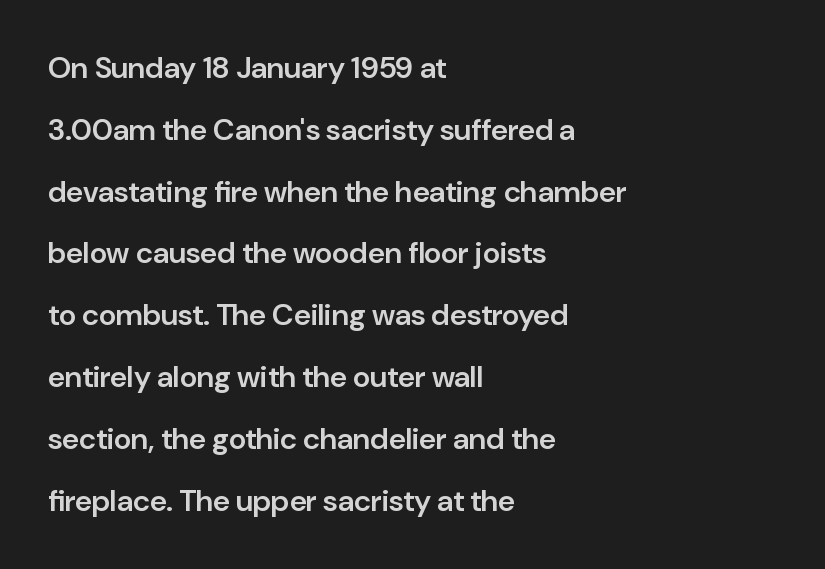
The image shows 30 px semibold sans-serif type, upright; set left-aligned, loose line spacing (2.06x), normal letter spacing, not underlined; low stroke contrast and a medium x-height.
